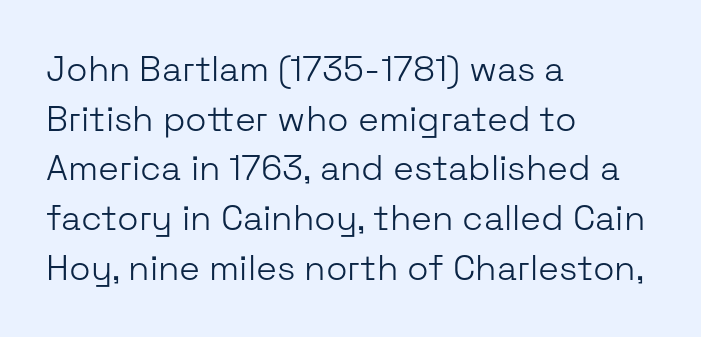
Q: Is the text bold? A: No.
Q: Is the text italic (slanted)? A: No, it is upright.
Q: Is the typeface a serif or a sans-serif typeface? A: Sans-serif.
Q: Is the text underlined? A: No.
Q: How is the paragraph aligned? A: Left-aligned.
Q: Is the spacing between letters normal or unusually wide? A: Normal.
Q: Is the spacing between lines tight, normal or loose? A: Normal.
Q: Width (condensed, normal, or wide)? A: Normal.
Q: Stroke contrast? A: Low.
Q: x-height? A: Medium.
Q: Monospaced? A: No.
